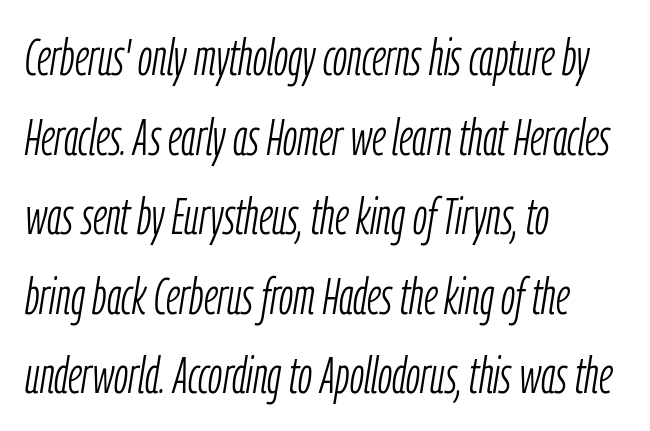
Q: Is the text bold? A: No.
Q: Is the text italic (slanted)? A: Yes, it leans right by about 9 degrees.
Q: Is the text underlined? A: No.
Q: How is the paragraph aligned? A: Left-aligned.
Q: Is the spacing between letters normal or unusually wide? A: Normal.
Q: Is the spacing between lines tight, normal or loose? A: Normal.
Q: Width (condensed, normal, or wide)? A: Condensed.
Q: Stroke contrast? A: Low.
Q: x-height? A: Medium.
Q: Monospaced? A: No.
